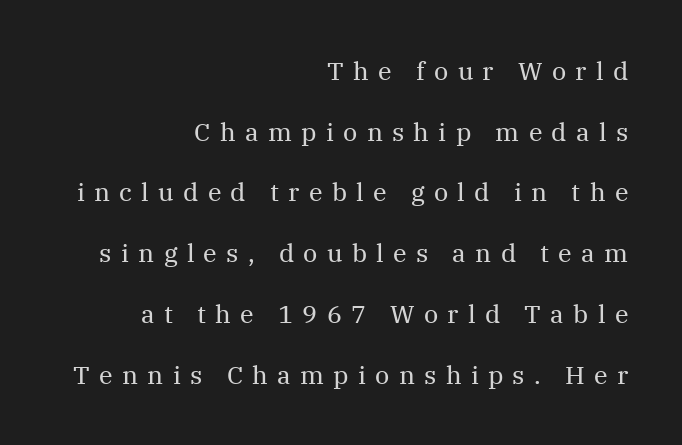
Right-aligned paragraph, ragged on the left. Substantial extra tracking has been applied to these lines. The axis of the letterforms is exactly vertical. Leading: increased. Vertical stems look standard width or narrower in stroke. The string is rendered with underlining switched off.
